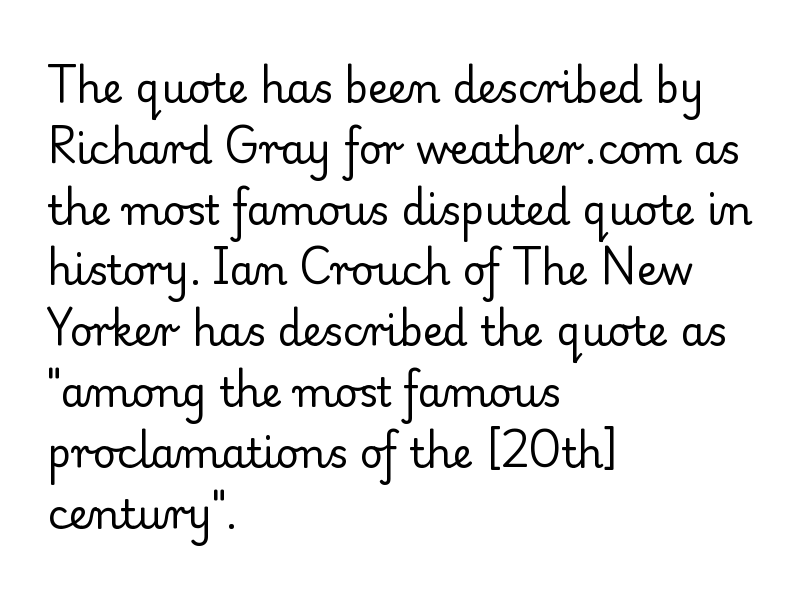
Q: Is the text bold? A: No.
Q: Is the text italic (slanted)? A: No, it is upright.
Q: Is the typeface a serif or a sans-serif typeface? A: Serif.
Q: Is the text underlined? A: No.
Q: How is the paragraph aligned? A: Left-aligned.
Q: Is the spacing between letters normal or unusually wide? A: Normal.
Q: Is the spacing between lines tight, normal or loose? A: Normal.
Q: Width (condensed, normal, or wide)? A: Normal.
Q: Stroke contrast? A: Low.
Q: x-height? A: Small.
Q: Monospaced? A: No.
